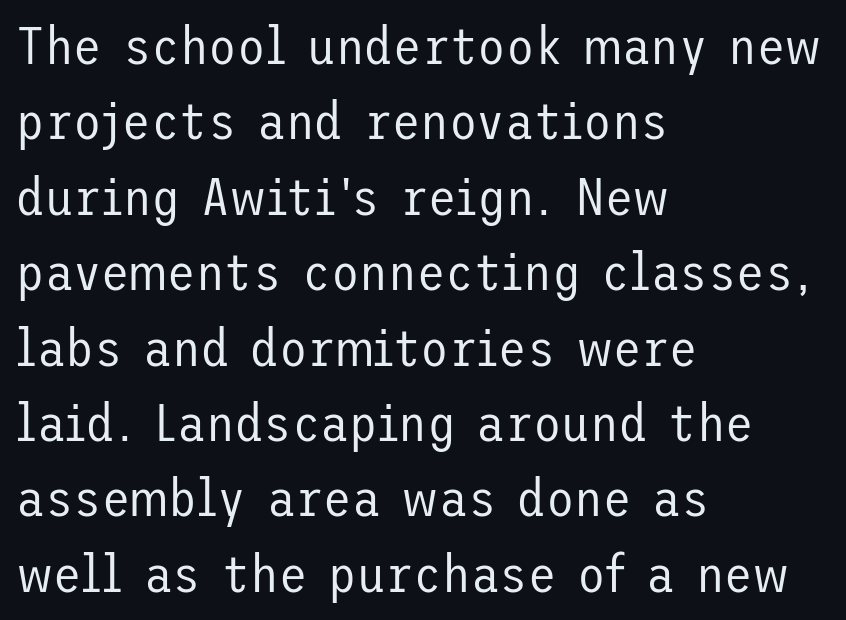
{"serif": "no", "italic": "no", "bold": "no", "weight": "regular", "width": "normal", "stroke_contrast": "low", "x_height": "medium", "underline": "no", "align": "left", "line_spacing": "normal", "line_spacing_ratio": 1.45, "letter_spacing": "normal", "letter_spacing_em": 0.0, "glyph_px": 52}
